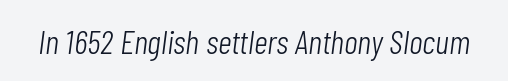
The image shows 34 px light, condensed type, italic (leaning right); set normal letter spacing, not underlined; low stroke contrast and a medium x-height.
